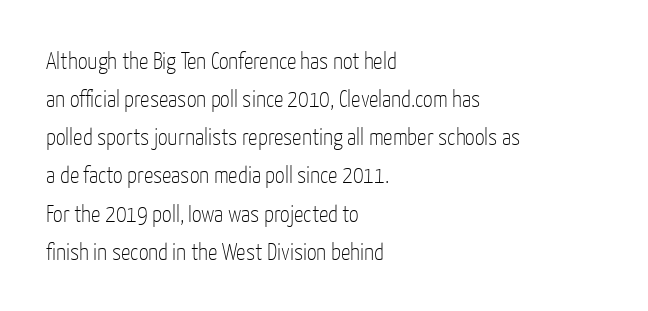
Is there much room between lines? A standard amount, neither cramped nor airy. A roman cut, with each character standing at attention. How are the letters spaced? Ordinarily, with no added tracking. This rendering features lettering with no underline. The paragraph shown leans on its left margin. The weight tops out at a normal text grade.
